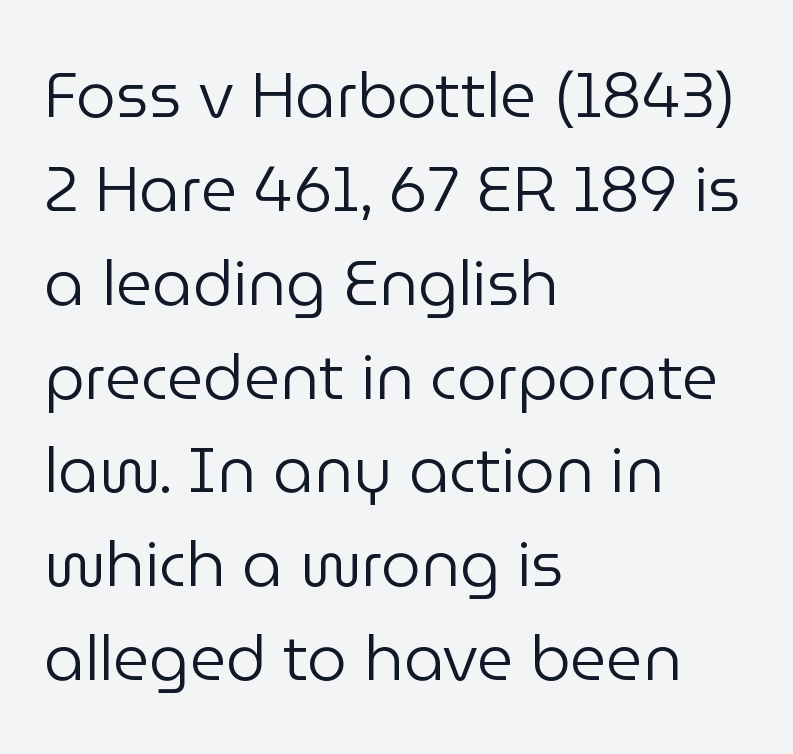
Q: Is the text bold? A: No.
Q: Is the text italic (slanted)? A: No, it is upright.
Q: Is the typeface a serif or a sans-serif typeface? A: Sans-serif.
Q: Is the text underlined? A: No.
Q: How is the paragraph aligned? A: Left-aligned.
Q: Is the spacing between letters normal or unusually wide? A: Normal.
Q: Is the spacing between lines tight, normal or loose? A: Normal.
Q: Width (condensed, normal, or wide)? A: Normal.
Q: Stroke contrast? A: Low.
Q: x-height? A: Medium.
Q: Monospaced? A: No.
